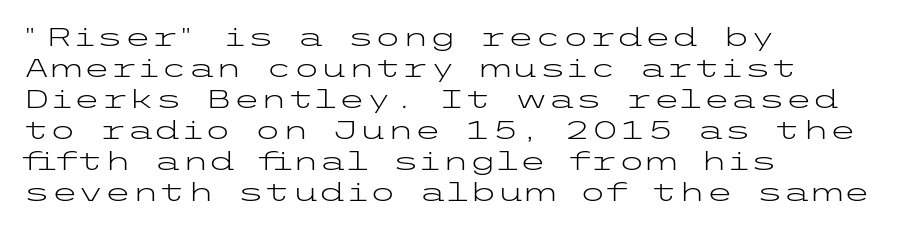
Q: Is the text bold? A: No.
Q: Is the text italic (slanted)? A: No, it is upright.
Q: Is the text underlined? A: No.
Q: How is the paragraph aligned? A: Left-aligned.
Q: Is the spacing between letters normal or unusually wide? A: Normal.
